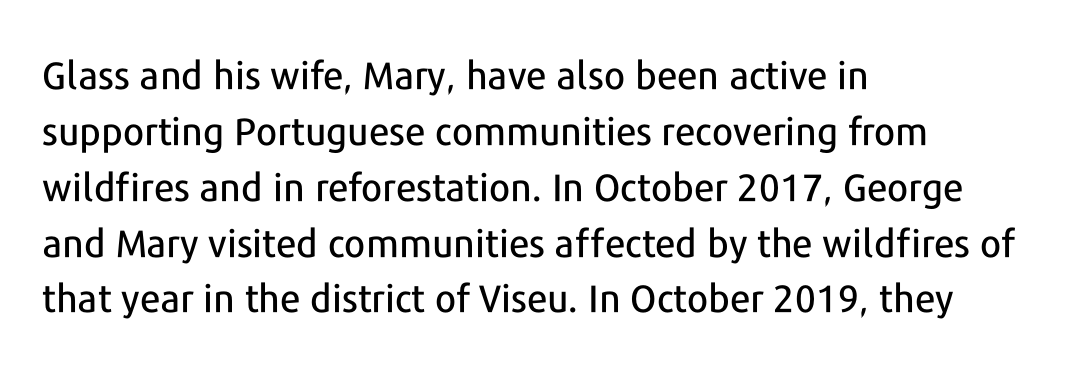
Default kerning and tracking; the words read as compact shapes. The characters display no serif detailing; their extremities are plain. If you drew a line through each stem, it would be perfectly vertical. Clear beneath every line of the passage. Is there much room between lines? A standard amount, neither cramped nor airy. Short and long lines alike share a common starting point at left.
